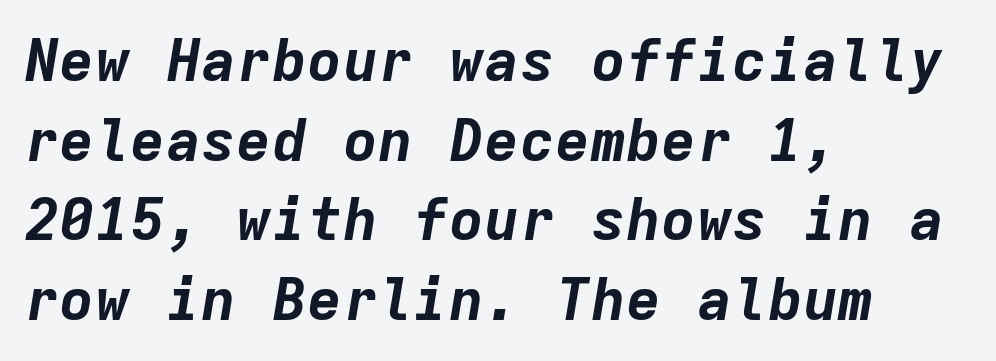
{"italic": "yes", "lean": "right", "slant_degrees": 9, "bold": "yes", "weight": "bold", "width": "normal", "stroke_contrast": "low", "x_height": "medium", "monospaced": "yes", "underline": "no", "align": "left", "line_spacing": "normal", "line_spacing_ratio": 1.35, "letter_spacing": "normal", "letter_spacing_em": 0.0, "glyph_px": 59}
